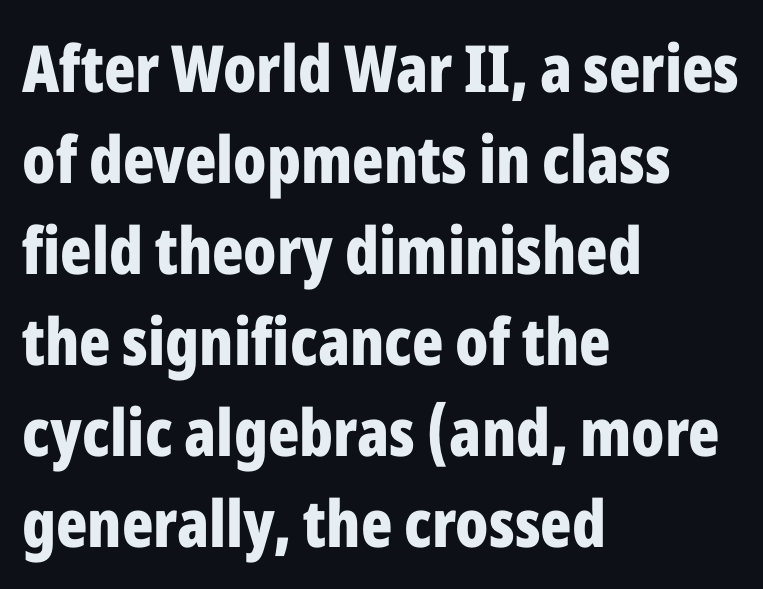
Q: Is the text bold? A: Yes.
Q: Is the text italic (slanted)? A: No, it is upright.
Q: Is the typeface a serif or a sans-serif typeface? A: Sans-serif.
Q: Is the text underlined? A: No.
Q: How is the paragraph aligned? A: Left-aligned.
Q: Is the spacing between letters normal or unusually wide? A: Normal.
Q: Is the spacing between lines tight, normal or loose? A: Normal.
Q: Width (condensed, normal, or wide)? A: Condensed.
Q: Stroke contrast? A: Low.
Q: x-height? A: Medium.
Q: Monospaced? A: No.
